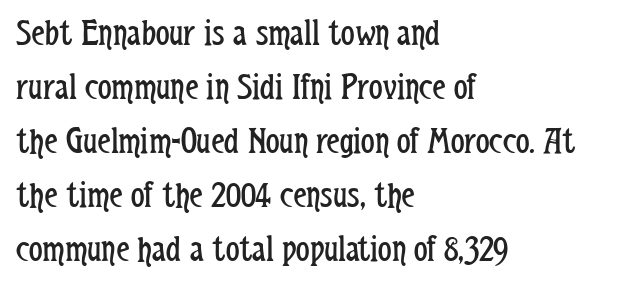
The face used here is rendered with its standard letterfit. Clear beneath every line of the passage. The leading is moderate, giving the passage an even texture. The typography opts for an upright posture over an oblique one.
